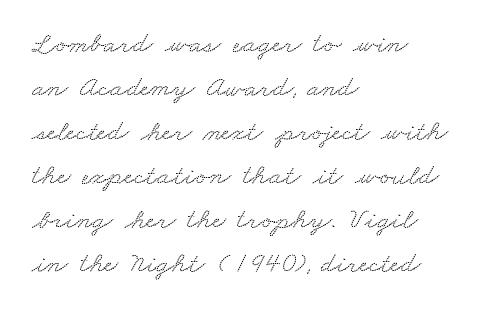
One glance says typical: line gaps are just what's usual. Where is the straight margin? On the left. Spacing verdict: proportional, widths tailored to each character. No extra tracking has been applied to these lines.
